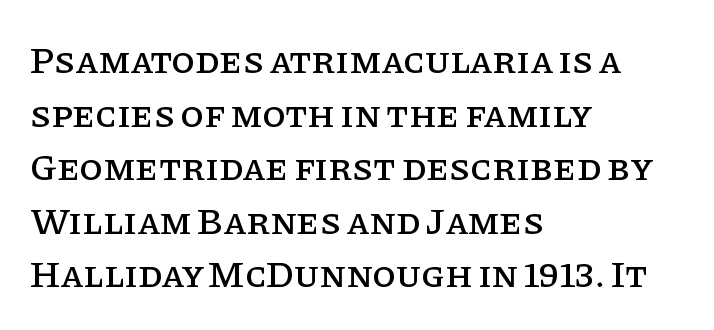
The characters display serif detailing at their extremities. The lettering stays uniformly vertical, giving the passage a roman look. Nobody touched the tracking dial on this one. A clean baseline with only descenders dipping below it. This sample keeps an unexceptional amount of space between lines.
